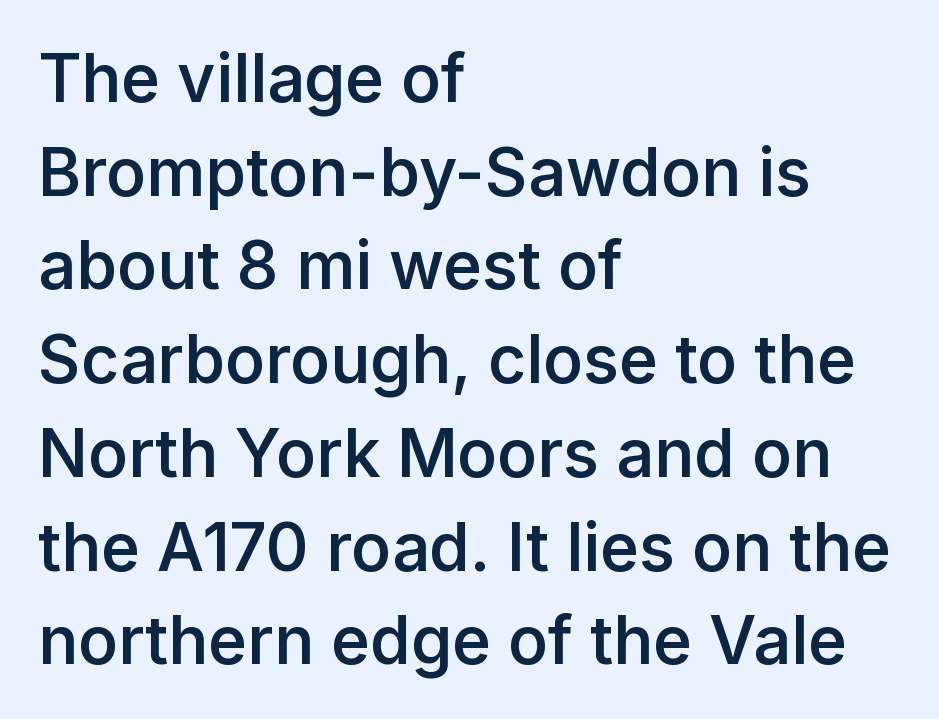
The image shows 66 px semibold sans-serif type, upright; set left-aligned, normal line spacing (1.42x), normal letter spacing, not underlined; low stroke contrast and a medium x-height.
